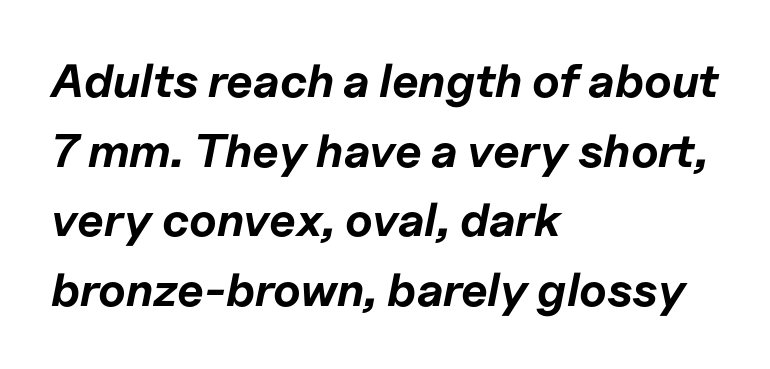
{"italic": "yes", "lean": "right", "slant_degrees": 11, "bold": "yes", "weight": "bold", "width": "normal", "stroke_contrast": "low", "x_height": "medium", "monospaced": "no", "underline": "no", "align": "left", "line_spacing": "normal", "line_spacing_ratio": 1.48, "letter_spacing": "normal", "letter_spacing_em": 0.0, "glyph_px": 47}
